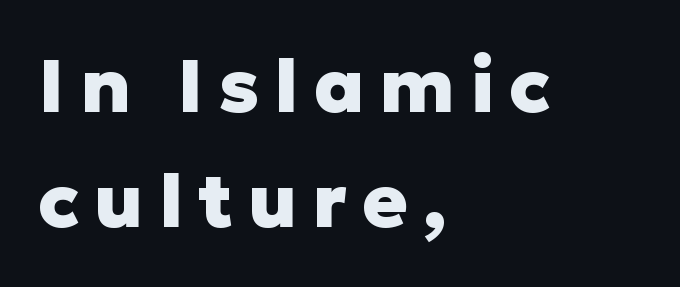
{"serif": "no", "italic": "no", "bold": "yes", "weight": "heavy", "width": "normal", "stroke_contrast": "low", "x_height": "medium", "monospaced": "no", "underline": "no", "align": "left", "line_spacing": "normal", "line_spacing_ratio": 1.54, "letter_spacing": "wide", "letter_spacing_em": 0.2, "glyph_px": 75}
